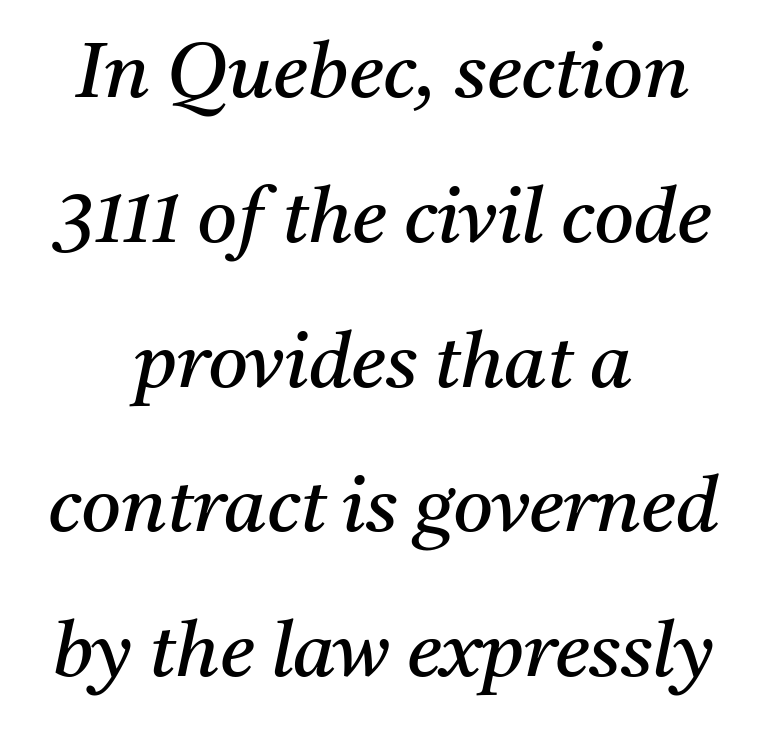
Q: Is the text bold? A: No.
Q: Is the text italic (slanted)? A: Yes, it leans right by about 11 degrees.
Q: Is the typeface a serif or a sans-serif typeface? A: Serif.
Q: Is the text underlined? A: No.
Q: How is the paragraph aligned? A: Centered.
Q: Is the spacing between letters normal or unusually wide? A: Normal.
Q: Width (condensed, normal, or wide)? A: Normal.
Q: Stroke contrast? A: Medium.
Q: x-height? A: Medium.
Q: Monospaced? A: No.
